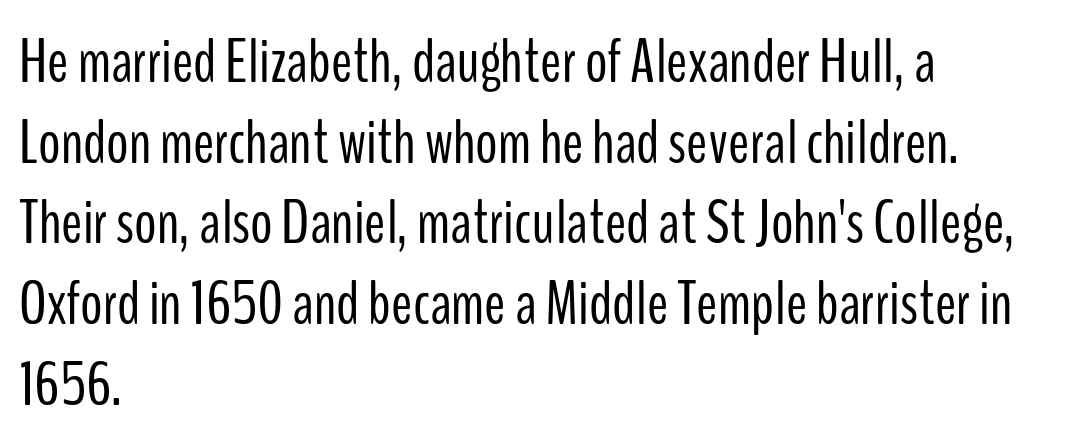
{"serif": "no", "italic": "no", "bold": "no", "weight": "light", "width": "condensed", "stroke_contrast": "low", "x_height": "medium", "monospaced": "no", "underline": "no", "align": "left", "line_spacing": "normal", "line_spacing_ratio": 1.28, "letter_spacing": "normal", "letter_spacing_em": 0.0, "glyph_px": 63}
